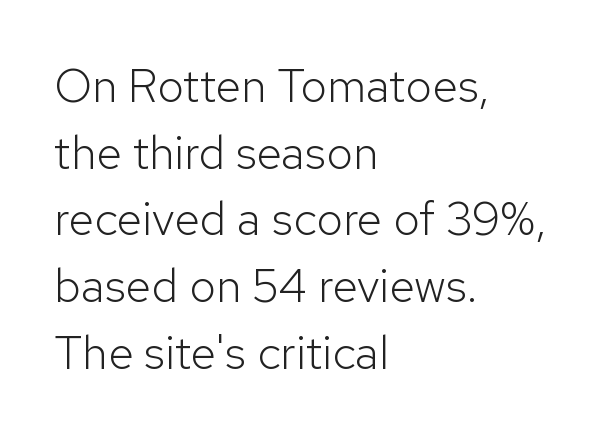
The image shows 47 px light sans-serif type, upright; set left-aligned, normal line spacing (1.42x), normal letter spacing, not underlined; low stroke contrast and a medium x-height.
